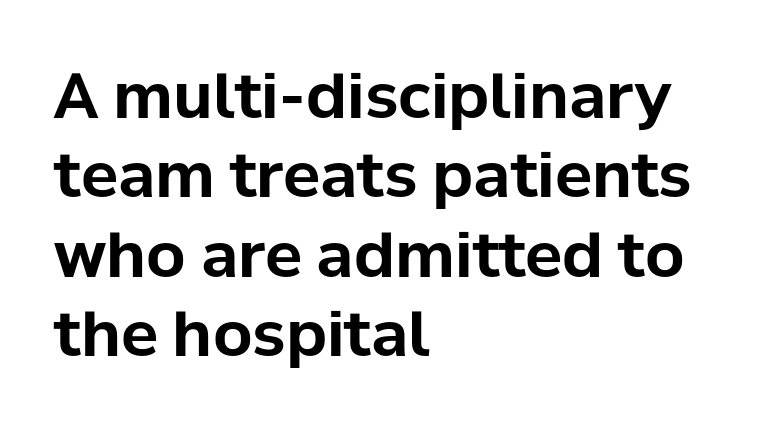
These lines carry a lot of weight — the face is fully bold. Is the block centered? No — it sits flush against the left margin. The typeface chosen for these lines omits serifs. Any mark beneath the type? The region is blank.
